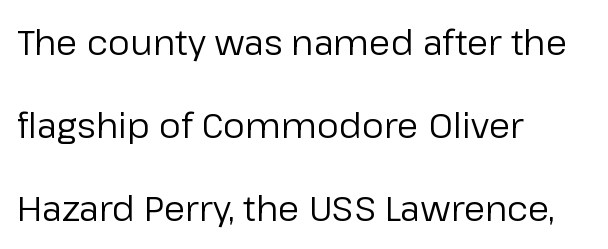
The image shows 35 px regular-weight sans-serif type, upright; set left-aligned, loose line spacing (2.37x), normal letter spacing, not underlined; low stroke contrast and a medium x-height.
